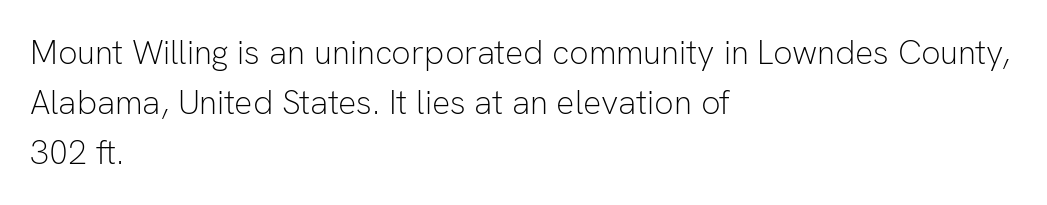
{"serif": "no", "italic": "no", "bold": "no", "weight": "light", "width": "normal", "stroke_contrast": "low", "x_height": "medium", "monospaced": "no", "underline": "no", "align": "left", "line_spacing": "normal", "line_spacing_ratio": 1.47, "letter_spacing": "normal", "letter_spacing_em": 0.0, "glyph_px": 34}
